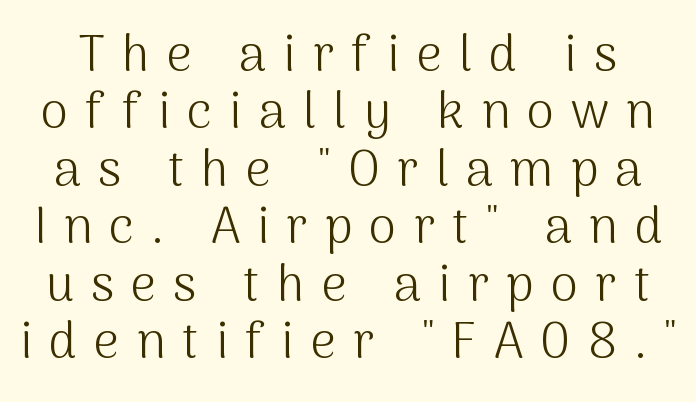
Q: Is the text bold? A: No.
Q: Is the text italic (slanted)? A: No, it is upright.
Q: Is the typeface a serif or a sans-serif typeface? A: Sans-serif.
Q: Is the text underlined? A: No.
Q: Is the spacing between letters normal or unusually wide? A: Unusually wide.
Q: Is the spacing between lines tight, normal or loose? A: Tight.
Q: Width (condensed, normal, or wide)? A: Normal.
Q: Stroke contrast? A: Medium.
Q: x-height? A: Medium.
Q: Monospaced? A: No.
